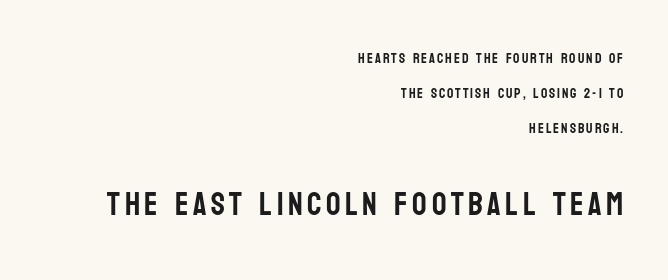
The lettering holds an erect, upright posture throughout. Plain, unruled lines of type. The face used here appears at its bigger size in the lower chunk. The letters advance in unequal steps, a hallmark of proportional type.
